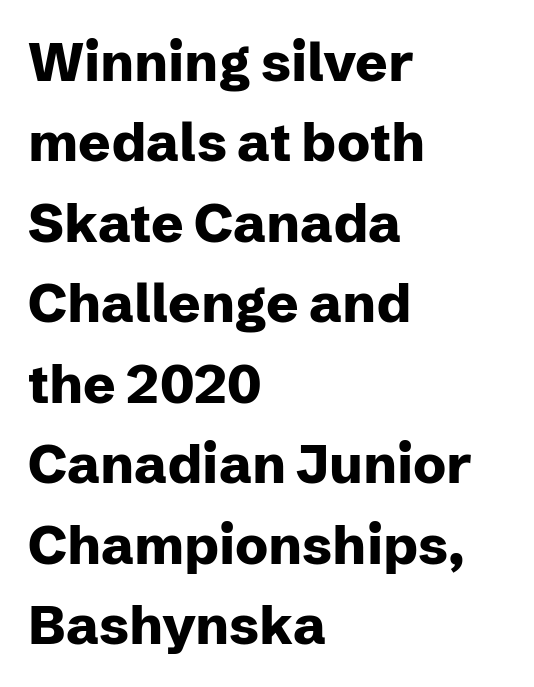
Horizontal bands of white between lines are of average thickness. Tracking value appears to be zero — textbook default spacing. Any mark beneath the type? The region is blank. Think of a printed novel: that variable character pitch is what you see here. The letters stand straight up with perfectly vertical stems. Visually the block forms a straight wall on the left and a jagged coastline on the right.
